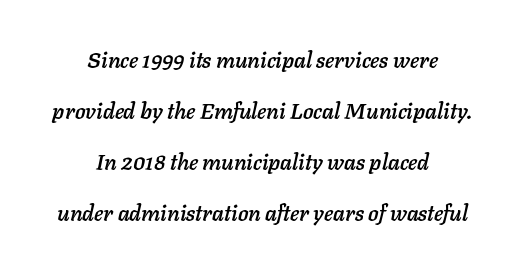
A great deal of white space separates one row of letters from the next. This is oblique type, the kind used for emphasis or titles. Between one letter and the next there's only the usual sliver of space. Neither beginnings nor endings align; midpoints do. The baseline area is clear.
